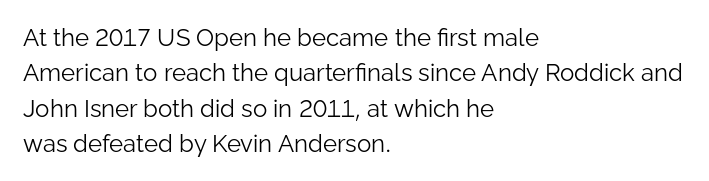
{"italic": "no", "bold": "no", "underline": "no", "align": "left", "line_spacing": "normal", "line_spacing_ratio": 1.47, "letter_spacing": "normal", "letter_spacing_em": 0.0, "glyph_px": 24}
